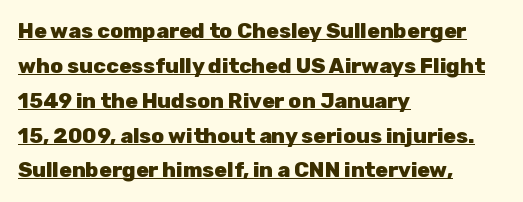
{"italic": "no", "bold": "yes", "underline": "yes", "align": "left", "line_spacing": "normal", "line_spacing_ratio": 1.66, "letter_spacing": "normal", "letter_spacing_em": 0.0, "glyph_px": 21}
